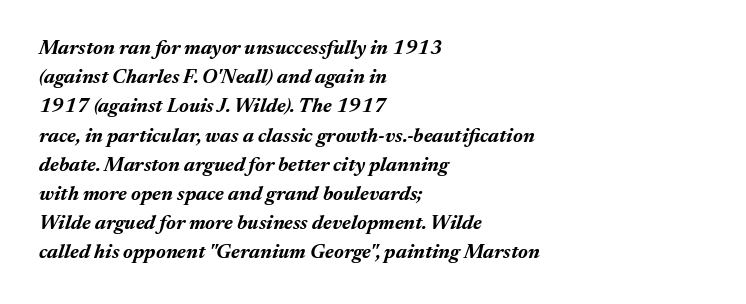
The image shows 20 px bold type, italic (leaning right); set left-aligned, normal line spacing (1.46x), normal letter spacing, not underlined.
